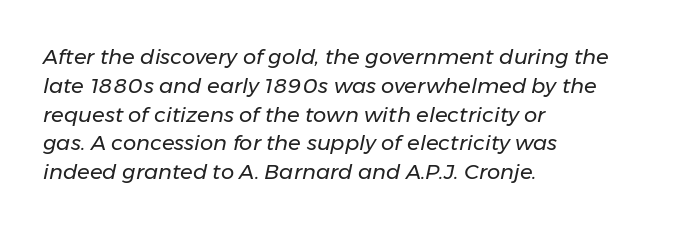
{"italic": "yes", "lean": "right", "slant_degrees": 11, "bold": "no", "underline": "no", "align": "left", "line_spacing": "normal", "line_spacing_ratio": 1.37, "letter_spacing": "normal", "letter_spacing_em": 0.0, "glyph_px": 21}
